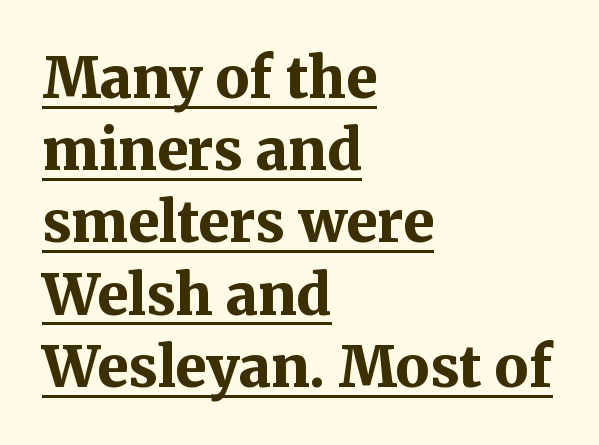
Q: Is the text bold? A: Yes.
Q: Is the text italic (slanted)? A: No, it is upright.
Q: Is the typeface a serif or a sans-serif typeface? A: Serif.
Q: Is the text underlined? A: Yes.
Q: How is the paragraph aligned? A: Left-aligned.
Q: Is the spacing between letters normal or unusually wide? A: Normal.
Q: Is the spacing between lines tight, normal or loose? A: Normal.
Q: Width (condensed, normal, or wide)? A: Normal.
Q: Stroke contrast? A: Medium.
Q: x-height? A: Medium.
Q: Monospaced? A: No.
